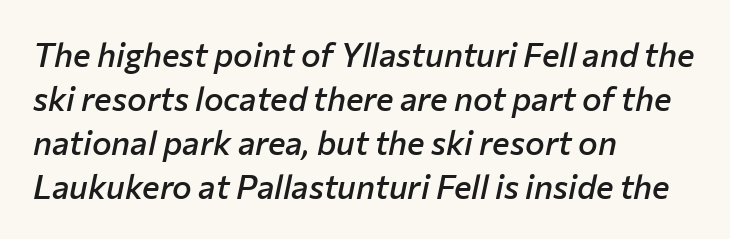
{"italic": "yes", "lean": "right", "slant_degrees": 12, "bold": "semi", "weight": "semibold", "width": "normal", "stroke_contrast": "low", "x_height": "medium", "monospaced": "no", "underline": "no", "align": "left", "line_spacing": "normal", "line_spacing_ratio": 1.33, "letter_spacing": "normal", "letter_spacing_em": 0.0, "glyph_px": 33}
